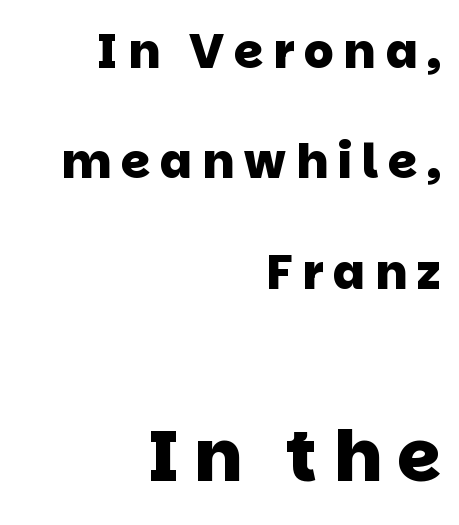
A sans-serif font was chosen for this passage. Teacher's note: observe the even right margin — that is flush-right alignment. A bare baseline throughout the passage. Each glyph is drawn with heavy, bold strokes.
